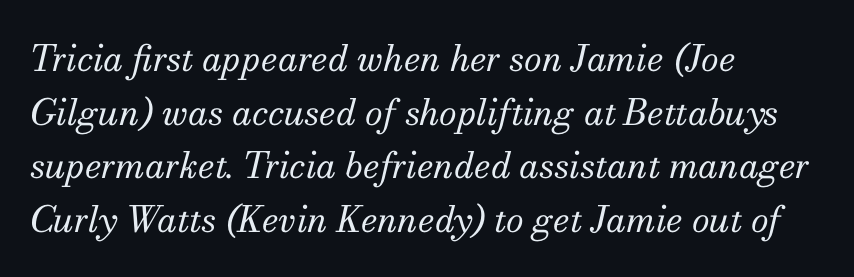
The image shows 36 px regular-weight serif type, italic (leaning right); set left-aligned, normal line spacing (1.49x), normal letter spacing, not underlined; medium stroke contrast and a small x-height.
